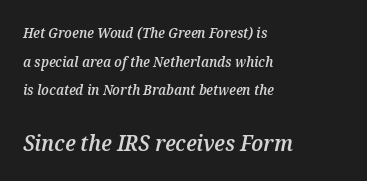
{"italic": "yes", "lean": "right", "slant_degrees": 12, "bold": "semi", "underline": "no", "align": "left", "line_spacing": "loose", "line_spacing_ratio": 2.05, "letter_spacing": "normal", "letter_spacing_em": 0.0, "larger_block": "second", "size_ratio": 1.57, "glyph_px": 22}
